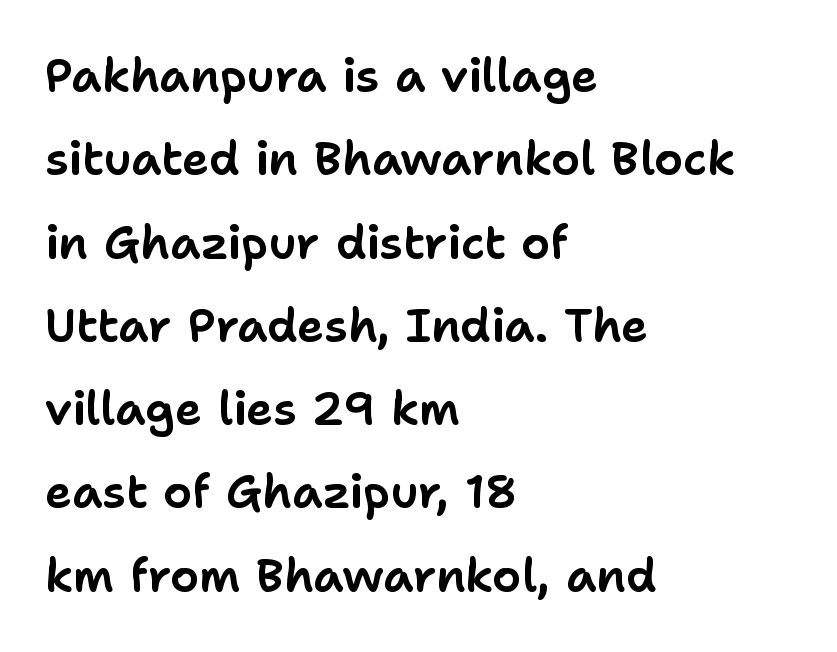
The image shows 46 px sans-serif type, upright; set left-aligned, line spacing 1.81x, normal letter spacing, not underlined; low stroke contrast and a medium x-height.
